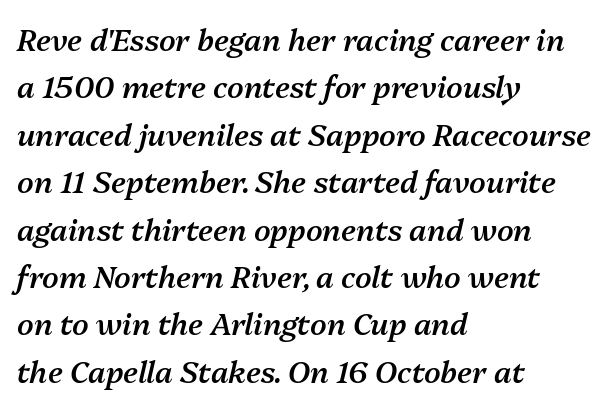
The image shows 30 px semibold type, italic (leaning right); set left-aligned, normal line spacing (1.58x), normal letter spacing, not underlined; medium stroke contrast and a medium x-height.
